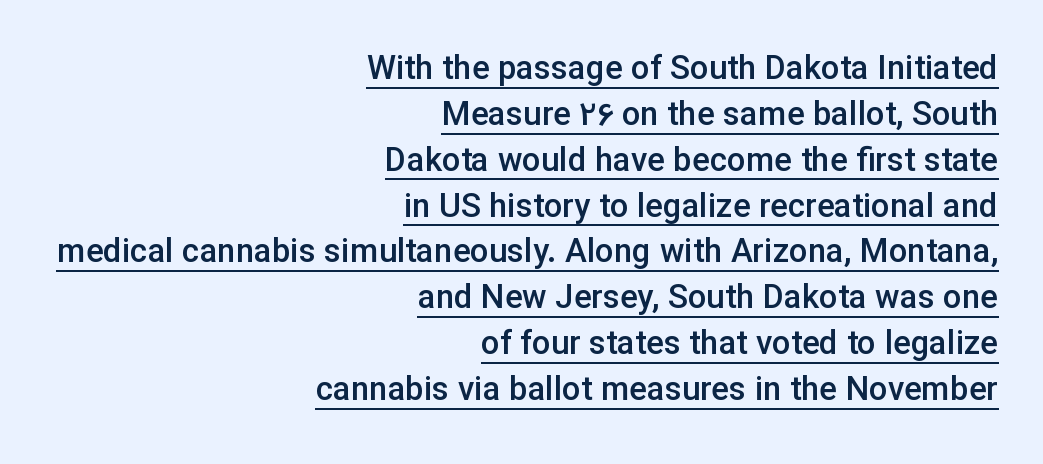
The typesetter has applied underlining to the passage shown. The rendering uses natural spacing where letterforms have individual widths. When letters stand straight like this, we call the style roman or upright. Short note: letters normally spaced. Emphasis by weight is partial: semibold.
